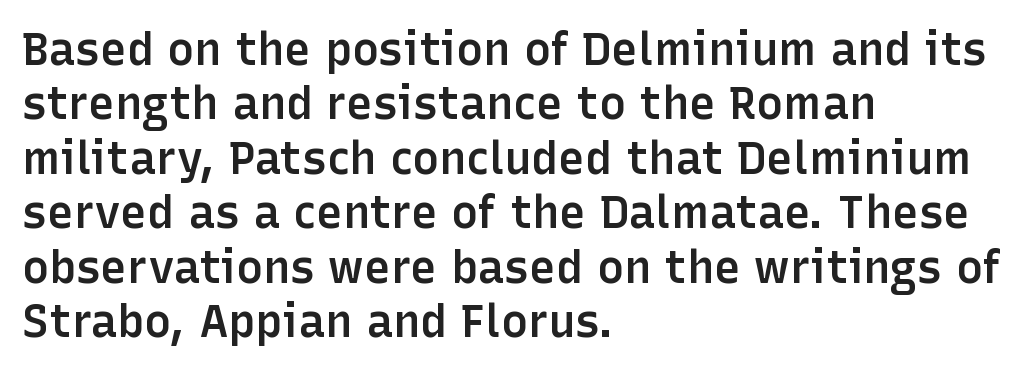
{"serif": "no", "italic": "no", "bold": "semi", "weight": "semibold", "width": "normal", "stroke_contrast": "low", "x_height": "medium", "monospaced": "no", "underline": "no", "align": "left", "line_spacing_ratio": 1.21, "letter_spacing": "normal", "letter_spacing_em": 0.0, "glyph_px": 45}
